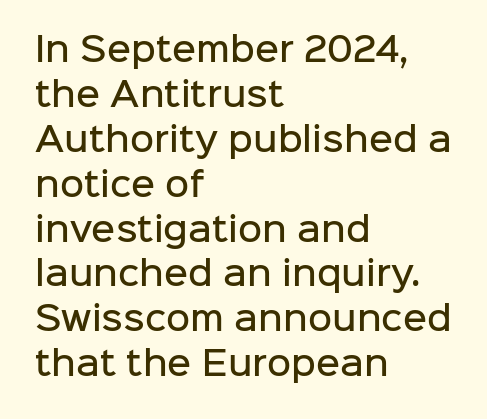
Q: Is the text bold? A: Semi-bold.
Q: Is the text italic (slanted)? A: No, it is upright.
Q: Is the typeface a serif or a sans-serif typeface? A: Sans-serif.
Q: Is the text underlined? A: No.
Q: How is the paragraph aligned? A: Left-aligned.
Q: Is the spacing between letters normal or unusually wide? A: Normal.
Q: Is the spacing between lines tight, normal or loose? A: Normal.
Q: Width (condensed, normal, or wide)? A: Normal.
Q: Stroke contrast? A: Low.
Q: x-height? A: Medium.
Q: Monospaced? A: No.
